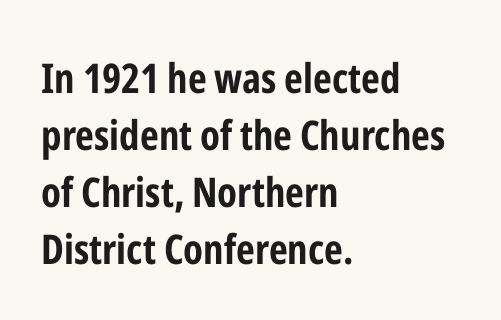
In terms of letterform style, serifs are entirely absent. Typeset ragged right — the left edge is the straight one. Leading matches the norm, producing a regular column. Does the lettering tilt? It doesn't — this is upright. The baseline area is clear. These lines carry a lot of weight — the face is fully bold.
